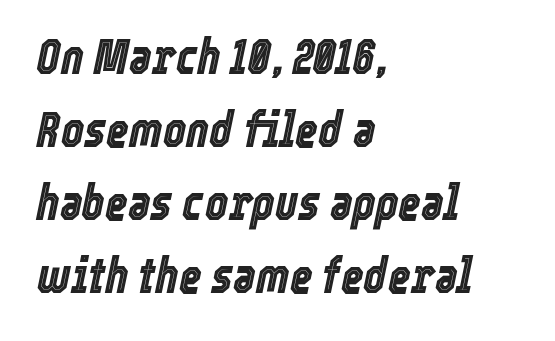
The image shows 49 px condensed type, italic (leaning right); set left-aligned, normal line spacing (1.49x), normal letter spacing, not underlined; a medium x-height.
